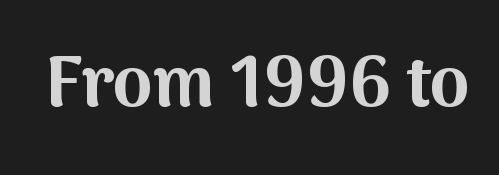
This sample uses plain, unmodified letter spacing. Style check: upright. The space beneath each line is pristine and unruled. The rendering uses a bold face; every stroke is thick and dark.
